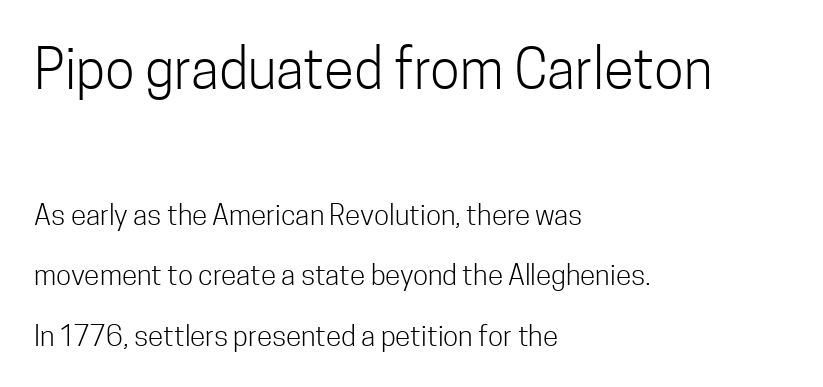
Character size in the leading block exceeds that of the trailing block. Between one letter and the next there's only the usual sliver of space. The passage shown is typed in a proportional face where columns would drift. Which margin do the lines hug? The left one — the right edge is uneven. Nothing sits at the stroke ends, so this counts as sans-serif.
